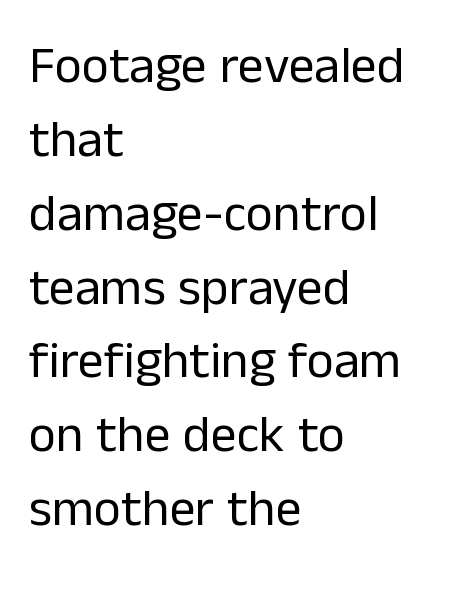
{"serif": "no", "italic": "no", "bold": "no", "weight": "regular", "width": "normal", "stroke_contrast": "low", "x_height": "medium", "monospaced": "no", "underline": "no", "align": "left", "line_spacing": "normal", "line_spacing_ratio": 1.42, "letter_spacing": "normal", "letter_spacing_em": 0.0, "glyph_px": 52}
